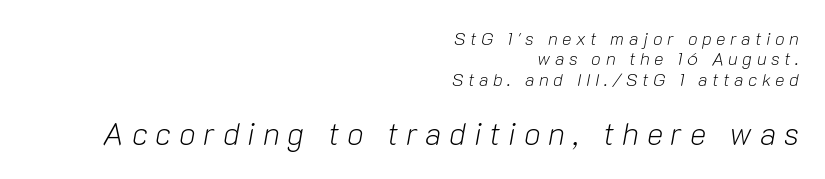
The image shows 31 px light type, italic (leaning right); set right-aligned, tight line spacing (1.13x), unusually wide letter spacing (+0.25 em), not underlined; the second (bottom) block is 1.72x larger; low stroke contrast and a medium x-height.
